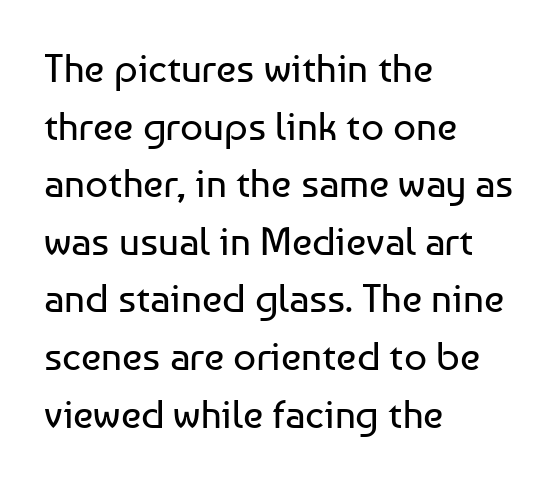
Q: Is the text bold? A: No.
Q: Is the text italic (slanted)? A: No, it is upright.
Q: Is the typeface a serif or a sans-serif typeface? A: Sans-serif.
Q: Is the text underlined? A: No.
Q: How is the paragraph aligned? A: Left-aligned.
Q: Is the spacing between letters normal or unusually wide? A: Normal.
Q: Is the spacing between lines tight, normal or loose? A: Normal.
Q: Width (condensed, normal, or wide)? A: Normal.
Q: Stroke contrast? A: Low.
Q: x-height? A: Medium.
Q: Monospaced? A: No.
